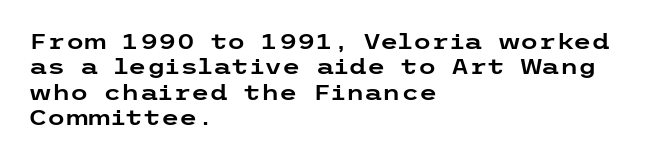
{"italic": "no", "underline": "no", "align": "left", "line_spacing_ratio": 1.21, "letter_spacing": "normal", "letter_spacing_em": 0.0, "glyph_px": 21}
